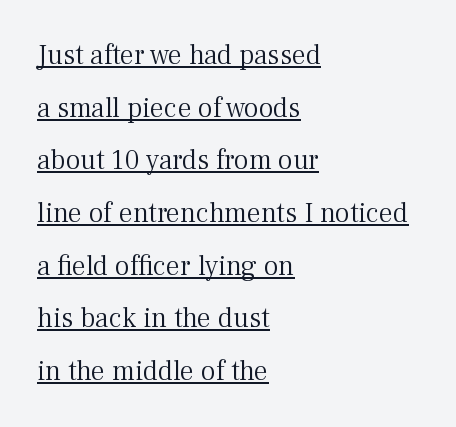
Q: Is the text bold? A: No.
Q: Is the text italic (slanted)? A: No, it is upright.
Q: Is the typeface a serif or a sans-serif typeface? A: Serif.
Q: Is the text underlined? A: Yes.
Q: How is the paragraph aligned? A: Left-aligned.
Q: Is the spacing between letters normal or unusually wide? A: Normal.
Q: Width (condensed, normal, or wide)? A: Normal.
Q: Stroke contrast? A: Medium.
Q: x-height? A: Medium.
Q: Monospaced? A: No.
